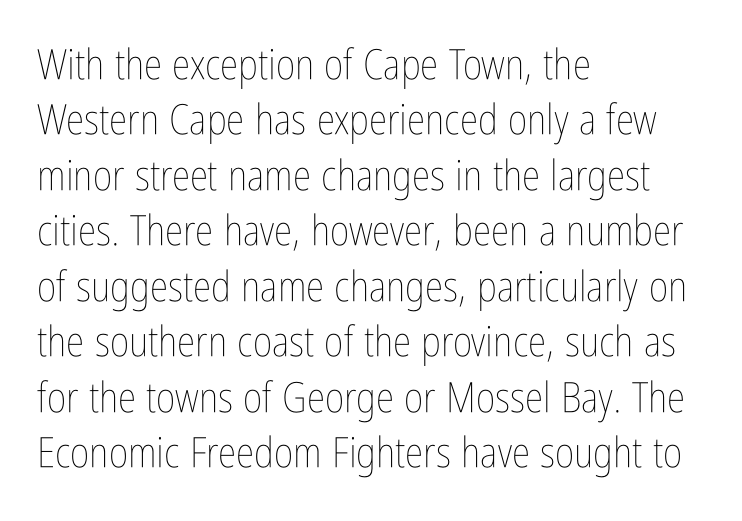
{"italic": "no", "bold": "no", "weight": "thin", "width": "condensed", "stroke_contrast": "low", "x_height": "medium", "monospaced": "no", "underline": "no", "align": "left", "line_spacing": "normal", "line_spacing_ratio": 1.32, "letter_spacing": "normal", "letter_spacing_em": 0.0, "glyph_px": 42}
